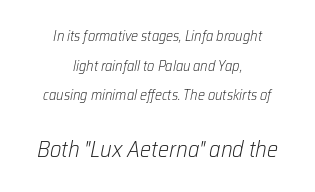
Q: Is the text bold? A: No.
Q: Is the text italic (slanted)? A: Yes, it leans right by about 12 degrees.
Q: Is the text underlined? A: No.
Q: How is the paragraph aligned? A: Centered.
Q: Is the spacing between letters normal or unusually wide? A: Normal.
Q: Is the spacing between lines tight, normal or loose? A: Loose.
Q: Which block of text is set in a larger size, the first (top) or the second (bottom)? A: The second (bottom) one.
